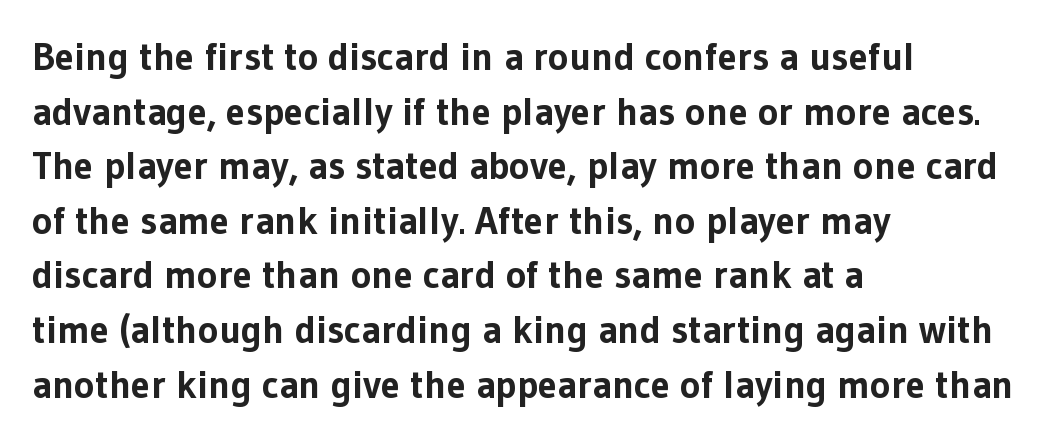
{"serif": "no", "italic": "no", "bold": "yes", "weight": "bold", "width": "normal", "stroke_contrast": "low", "x_height": "medium", "monospaced": "no", "underline": "no", "align": "left", "line_spacing": "normal", "line_spacing_ratio": 1.4, "letter_spacing": "normal", "letter_spacing_em": 0.0, "glyph_px": 39}
